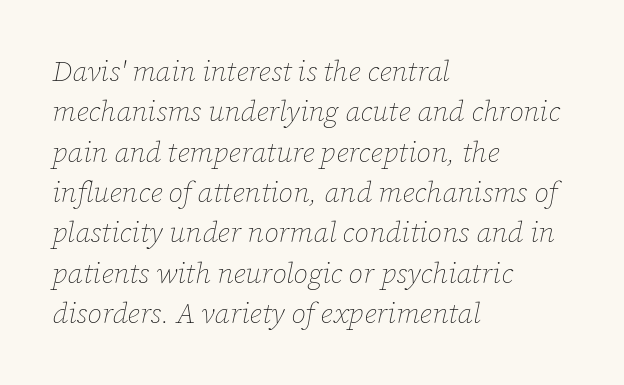
The image shows 29 px thin type, italic (leaning right); set left-aligned, normal line spacing (1.39x), normal letter spacing, not underlined; low stroke contrast and a medium x-height.
